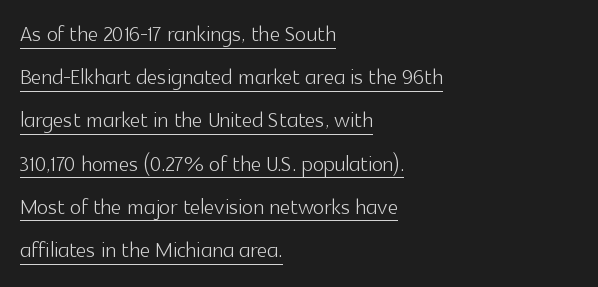
Each letter keeps its own natural width here, so spacing adapts to shape. This is roman type, the default non-slanted kind. A student would call this left alignment; a typographer would say flush left, rag right. Vertical stems look standard width or narrower in stroke.
